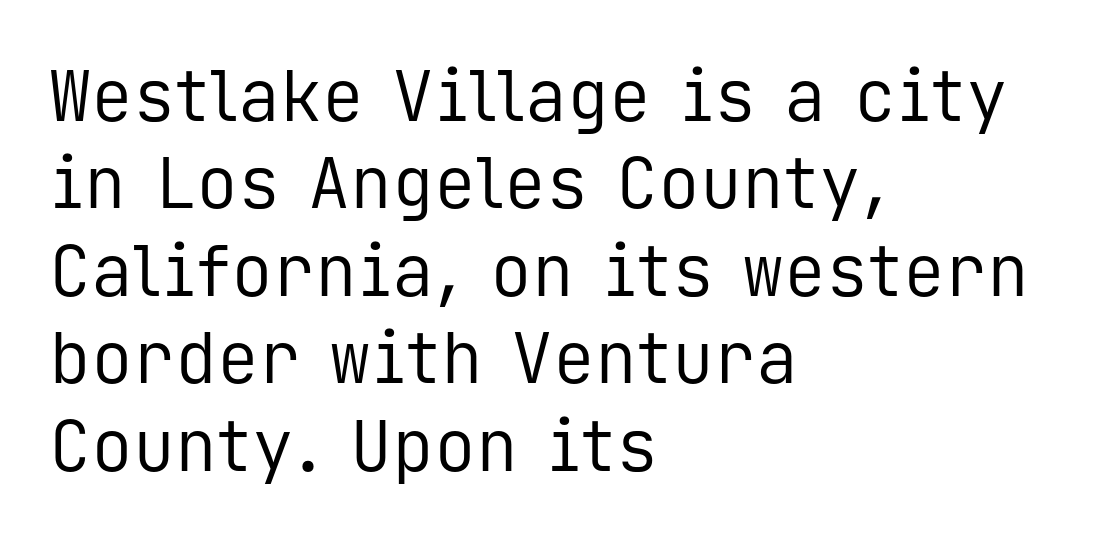
These lines are rendered in a fixed-pitch font. Each row of text sits above clean, open space. What kind of face is this? One without serifs — a sans. These lines stack with their left ends in a neat column. This sample uses plain, unmodified letter spacing.
